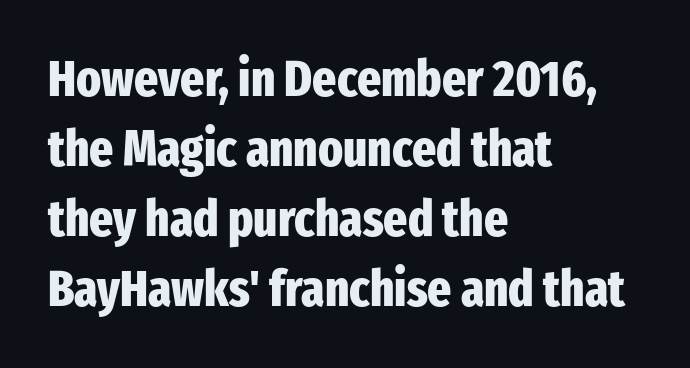
The image shows 51 px heavy, condensed sans-serif type, upright; set left-aligned, normal line spacing (1.37x), normal letter spacing, not underlined; low stroke contrast and a medium x-height.
